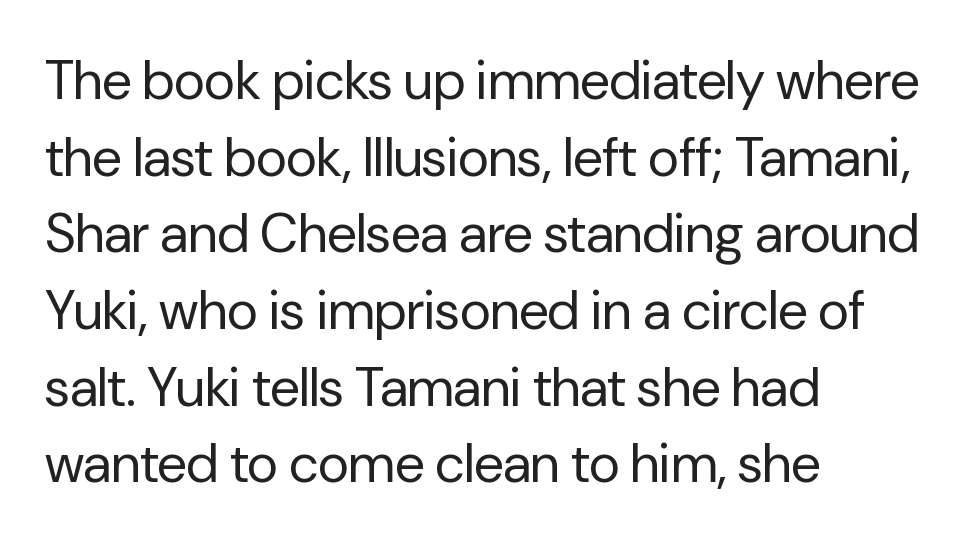
{"serif": "no", "italic": "no", "bold": "no", "weight": "regular", "width": "normal", "stroke_contrast": "low", "x_height": "medium", "monospaced": "no", "underline": "no", "align": "left", "line_spacing": "normal", "line_spacing_ratio": 1.42, "letter_spacing": "normal", "letter_spacing_em": 0.0, "glyph_px": 54}
